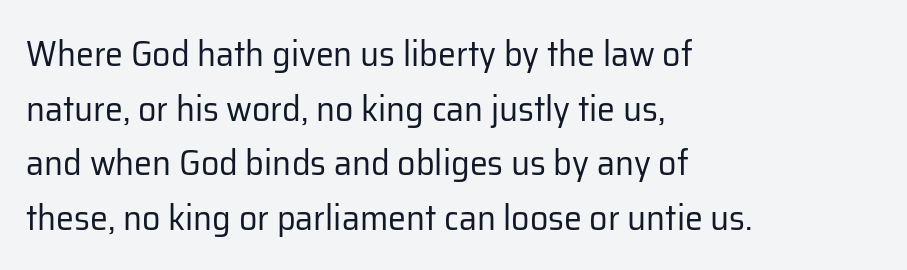
Q: Is the text bold? A: No.
Q: Is the text italic (slanted)? A: No, it is upright.
Q: Is the typeface a serif or a sans-serif typeface? A: Sans-serif.
Q: Is the text underlined? A: No.
Q: How is the paragraph aligned? A: Left-aligned.
Q: Is the spacing between letters normal or unusually wide? A: Normal.
Q: Is the spacing between lines tight, normal or loose? A: Normal.
Q: Width (condensed, normal, or wide)? A: Normal.
Q: Stroke contrast? A: Low.
Q: x-height? A: Medium.
Q: Monospaced? A: No.
